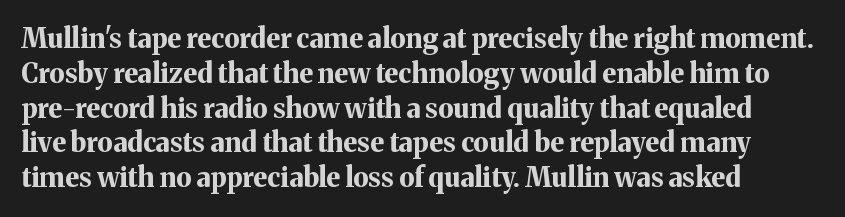
The words here are not underlined. Style check: upright. Typesetter's note: full bold, strokes at maximum text heaviness. Left-aligned paragraph, ragged on the right. One glance says typical: line gaps are just what's usual. Look at the tracking — it's just the regular setting, nothing added.
